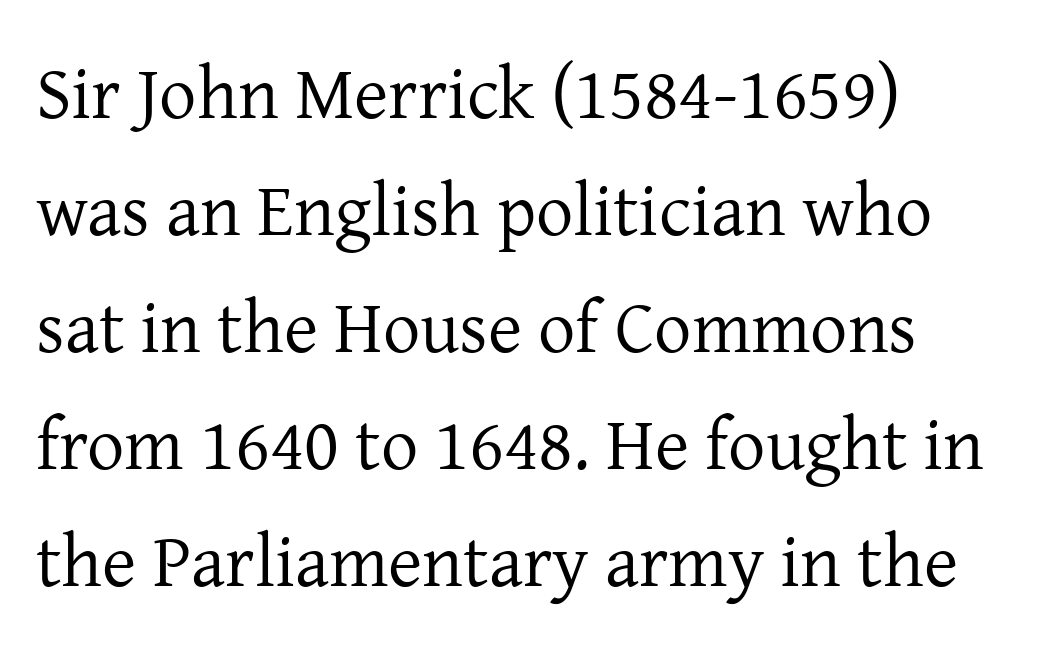
The image shows 74 px regular-weight serif type, upright; set left-aligned, normal line spacing (1.58x), normal letter spacing, not underlined; low stroke contrast and a medium x-height.
